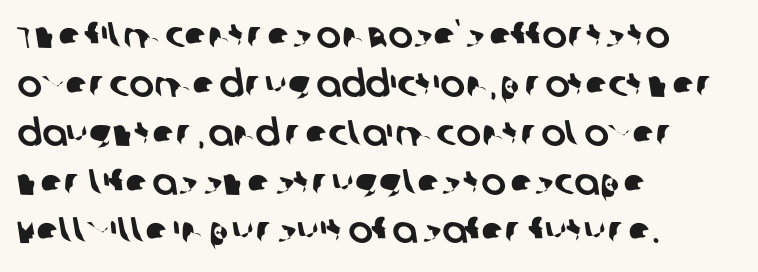
Q: Is the typeface a serif or a sans-serif typeface? A: Sans-serif.
Q: Is the text underlined? A: No.
Q: How is the paragraph aligned? A: Left-aligned.
Q: Is the spacing between letters normal or unusually wide? A: Normal.
Q: Is the spacing between lines tight, normal or loose? A: Normal.
Q: Width (condensed, normal, or wide)? A: Normal.
Q: Stroke contrast? A: Low.
Q: x-height? A: Large.
Q: Monospaced? A: No.
